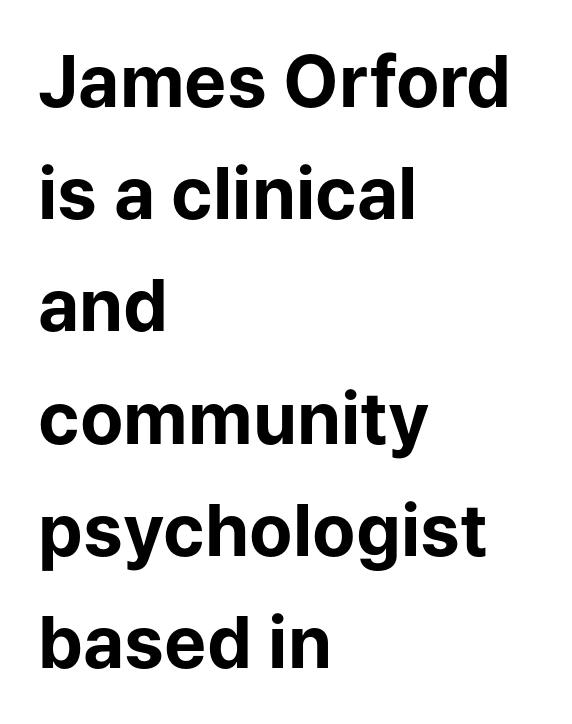
Q: Is the text bold? A: Yes.
Q: Is the text italic (slanted)? A: No, it is upright.
Q: Is the typeface a serif or a sans-serif typeface? A: Sans-serif.
Q: Is the text underlined? A: No.
Q: How is the paragraph aligned? A: Left-aligned.
Q: Is the spacing between letters normal or unusually wide? A: Normal.
Q: Is the spacing between lines tight, normal or loose? A: Normal.
Q: Width (condensed, normal, or wide)? A: Normal.
Q: Stroke contrast? A: Low.
Q: x-height? A: Medium.
Q: Monospaced? A: No.
